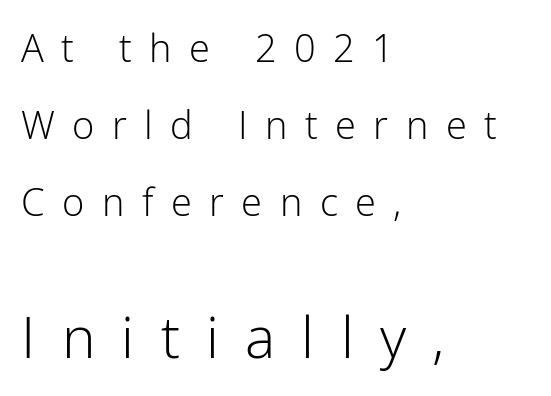
Regarding serifs, this sample does without them. The vertical gap from one line to the next is large. The letterforms stand isolated, each surrounded by extra space. The face looks like a standard text weight, possibly lighter. This rendering features lettering with no underline.
